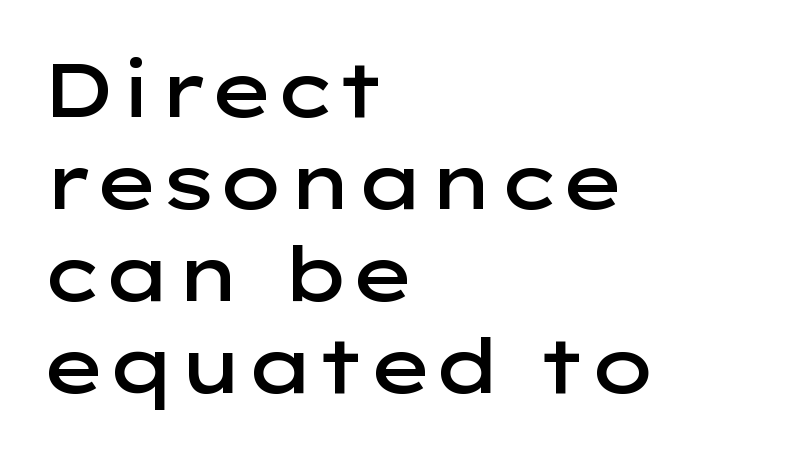
The image shows 76 px semibold, wide sans-serif type, upright; set left-aligned, line spacing 1.21x, normal letter spacing, not underlined; low stroke contrast and a medium x-height.
